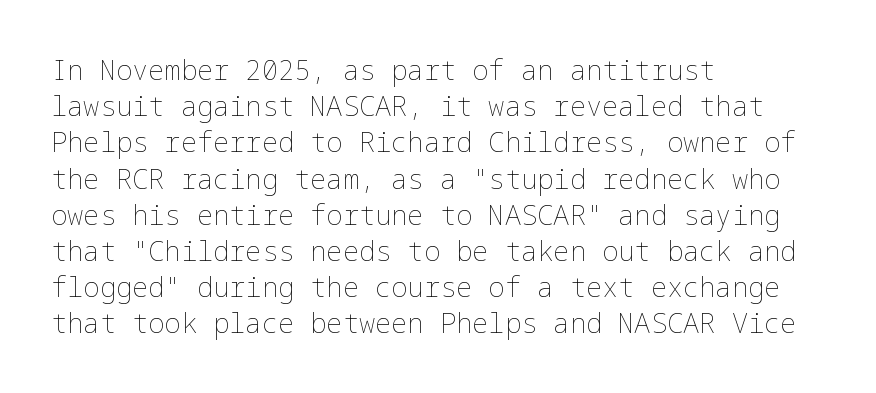
Q: Is the text bold? A: No.
Q: Is the text italic (slanted)? A: No, it is upright.
Q: Is the text underlined? A: No.
Q: How is the paragraph aligned? A: Left-aligned.
Q: Is the spacing between letters normal or unusually wide? A: Normal.
Q: Is the spacing between lines tight, normal or loose? A: Normal.
